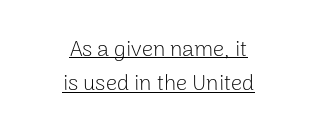
{"italic": "no", "bold": "no", "underline": "yes", "align": "center", "line_spacing": "normal", "line_spacing_ratio": 1.56, "letter_spacing": "normal", "letter_spacing_em": 0.0, "glyph_px": 22}
